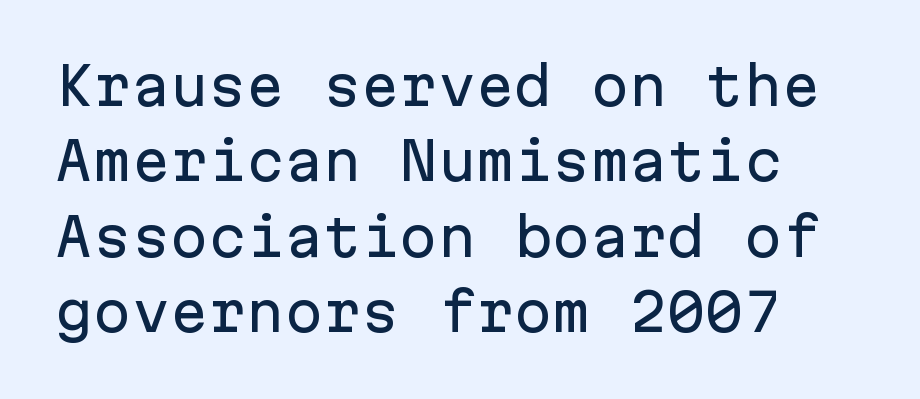
Summary of vertical rhythm: regular, with standard interline spacing. The lines in this sample share a left origin and differ only in where they stop. The glyphs are unaccompanied by any horizontal stroke below them. Look at the tracking — it's just the regular setting, nothing added.
